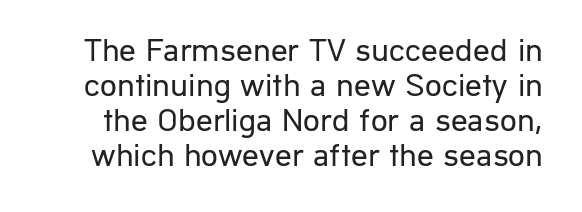
{"serif": "no", "italic": "no", "bold": "no", "weight": "regular", "width": "normal", "stroke_contrast": "low", "x_height": "medium", "monospaced": "no", "underline": "no", "line_spacing": "tight", "line_spacing_ratio": 1.06, "letter_spacing": "normal", "letter_spacing_em": 0.0, "glyph_px": 33}
